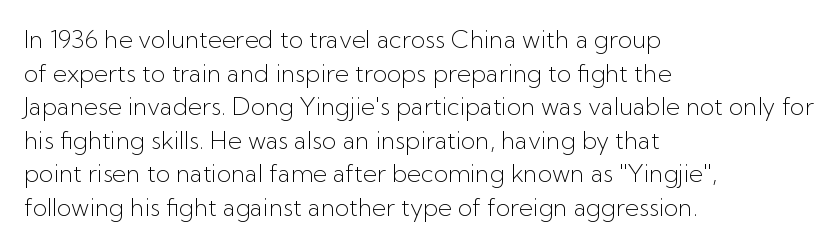
Q: Is the text bold? A: No.
Q: Is the text italic (slanted)? A: No, it is upright.
Q: Is the text underlined? A: No.
Q: How is the paragraph aligned? A: Left-aligned.
Q: Is the spacing between letters normal or unusually wide? A: Normal.
Q: Is the spacing between lines tight, normal or loose? A: Normal.
